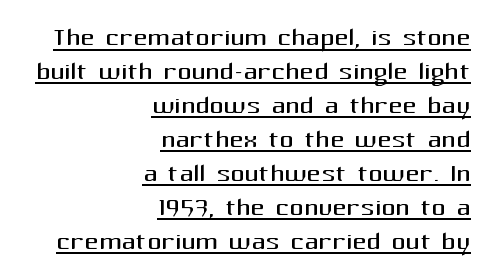
Q: Is the text bold? A: No.
Q: Is the text italic (slanted)? A: No, it is upright.
Q: Is the typeface a serif or a sans-serif typeface? A: Sans-serif.
Q: Is the text underlined? A: Yes.
Q: How is the paragraph aligned? A: Right-aligned.
Q: Is the spacing between letters normal or unusually wide? A: Normal.
Q: Is the spacing between lines tight, normal or loose? A: Tight.
Q: Width (condensed, normal, or wide)? A: Normal.
Q: Stroke contrast? A: Medium.
Q: x-height? A: Medium.
Q: Monospaced? A: No.
